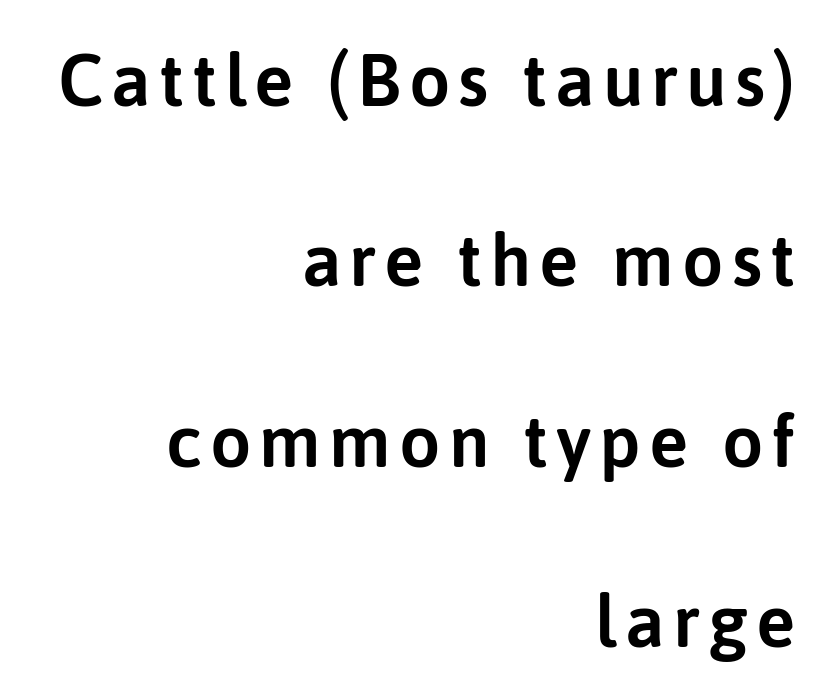
The image shows 73 px sans-serif type, upright; set right-aligned, loose line spacing (2.47x), not underlined; low stroke contrast and a medium x-height.
